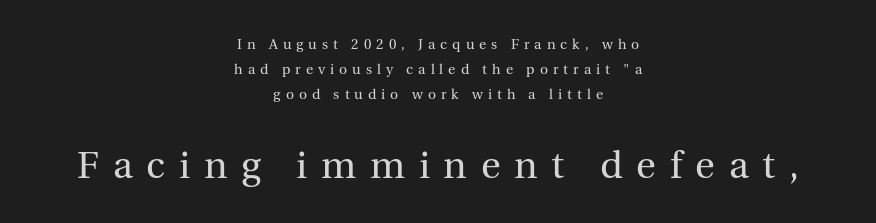
Q: Is the text bold? A: No.
Q: Is the text italic (slanted)? A: No, it is upright.
Q: Is the typeface a serif or a sans-serif typeface? A: Serif.
Q: Is the text underlined? A: No.
Q: How is the paragraph aligned? A: Centered.
Q: Is the spacing between letters normal or unusually wide? A: Unusually wide.
Q: Which block of text is set in a larger size, the first (top) or the second (bottom)? A: The second (bottom) one.
Q: Width (condensed, normal, or wide)? A: Normal.
Q: x-height? A: Medium.
Q: Monospaced? A: No.
